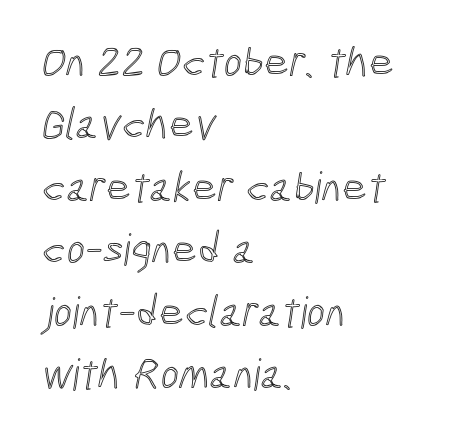
Q: Is the text underlined? A: No.
Q: How is the paragraph aligned? A: Left-aligned.
Q: Is the spacing between letters normal or unusually wide? A: Normal.
Q: Is the spacing between lines tight, normal or loose? A: Normal.
Q: Width (condensed, normal, or wide)? A: Condensed.
Q: x-height? A: Medium.
Q: Monospaced? A: No.
